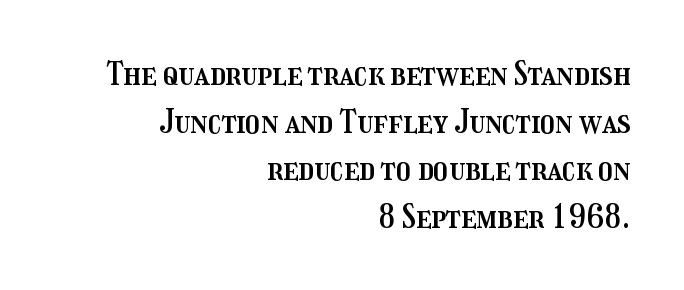
The image shows 33 px condensed type, upright; set right-aligned, normal line spacing (1.44x), normal letter spacing, not underlined; medium stroke contrast and a medium x-height.
